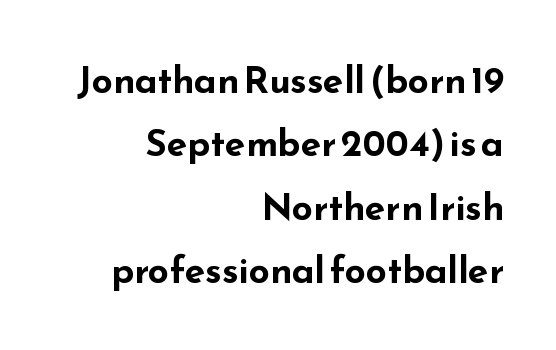
Q: Is the text bold? A: Yes.
Q: Is the text italic (slanted)? A: No, it is upright.
Q: Is the typeface a serif or a sans-serif typeface? A: Sans-serif.
Q: Is the text underlined? A: No.
Q: How is the paragraph aligned? A: Right-aligned.
Q: Is the spacing between letters normal or unusually wide? A: Normal.
Q: Width (condensed, normal, or wide)? A: Wide.
Q: Stroke contrast? A: Low.
Q: x-height? A: Small.
Q: Monospaced? A: No.
